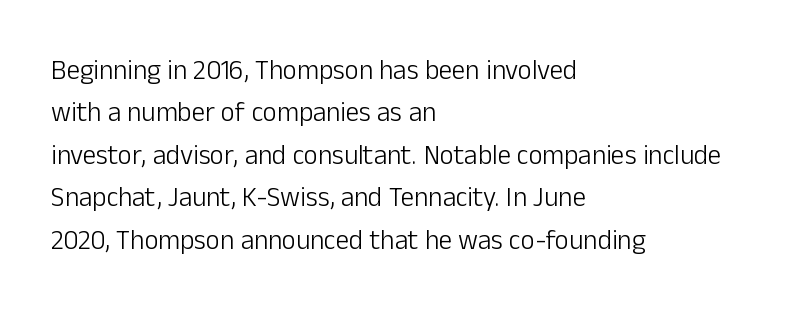
The image shows 27 px text type, upright; set left-aligned, normal line spacing (1.57x), normal letter spacing, not underlined.
